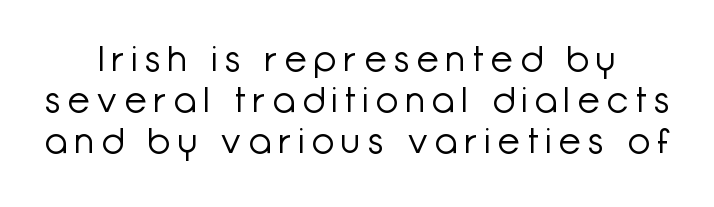
Q: Is the text bold? A: No.
Q: Is the text italic (slanted)? A: No, it is upright.
Q: Is the typeface a serif or a sans-serif typeface? A: Sans-serif.
Q: Is the text underlined? A: No.
Q: Is the spacing between letters normal or unusually wide? A: Unusually wide.
Q: Is the spacing between lines tight, normal or loose? A: Tight.
Q: Width (condensed, normal, or wide)? A: Normal.
Q: Stroke contrast? A: Low.
Q: x-height? A: Medium.
Q: Monospaced? A: No.
